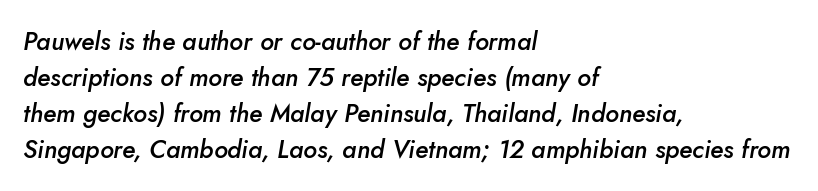
{"italic": "yes", "lean": "right", "slant_degrees": 5, "bold": "semi", "underline": "no", "align": "left", "line_spacing": "normal", "line_spacing_ratio": 1.44, "letter_spacing": "normal", "letter_spacing_em": 0.0, "glyph_px": 25}
